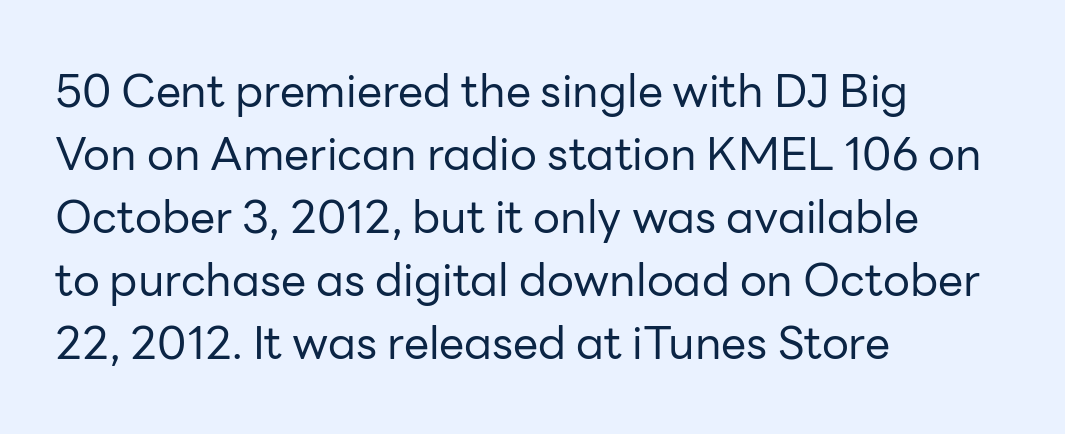
Nope, no serifs anywhere on these letters. The passage shown is typed in a proportional face where columns would drift. The setting favours the left margin, as ordinary paragraphs usually do. Default kerning and tracking; the words read as compact shapes. Rule under the text: the space is simply empty.
